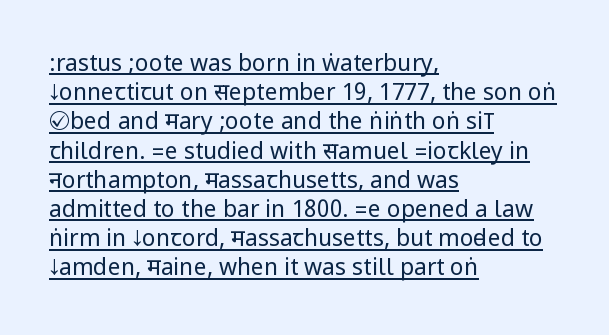
The image shows 23 px text type, upright; set left-aligned, normal line spacing (1.27x), normal letter spacing, underlined.
